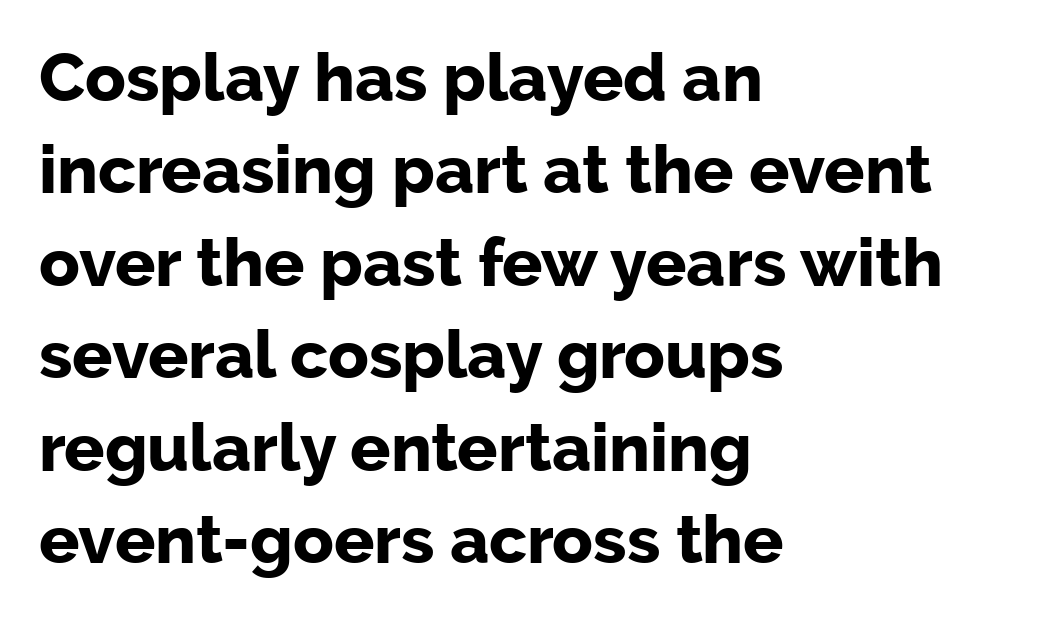
{"serif": "no", "italic": "no", "bold": "yes", "weight": "bold", "width": "normal", "stroke_contrast": "low", "x_height": "medium", "monospaced": "no", "underline": "no", "align": "left", "line_spacing": "normal", "line_spacing_ratio": 1.38, "letter_spacing": "normal", "letter_spacing_em": 0.0, "glyph_px": 67}
